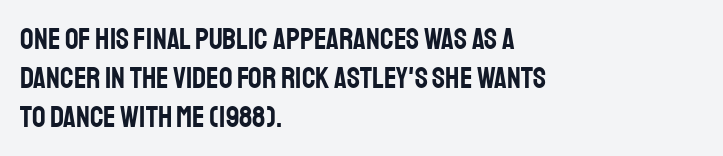
It's the straight-up-and-down kind of type. Is this a fixed-width face? No — the glyphs have proportional, varying widths. A clean baseline with only descenders dipping below it. Classification — sans serif.
